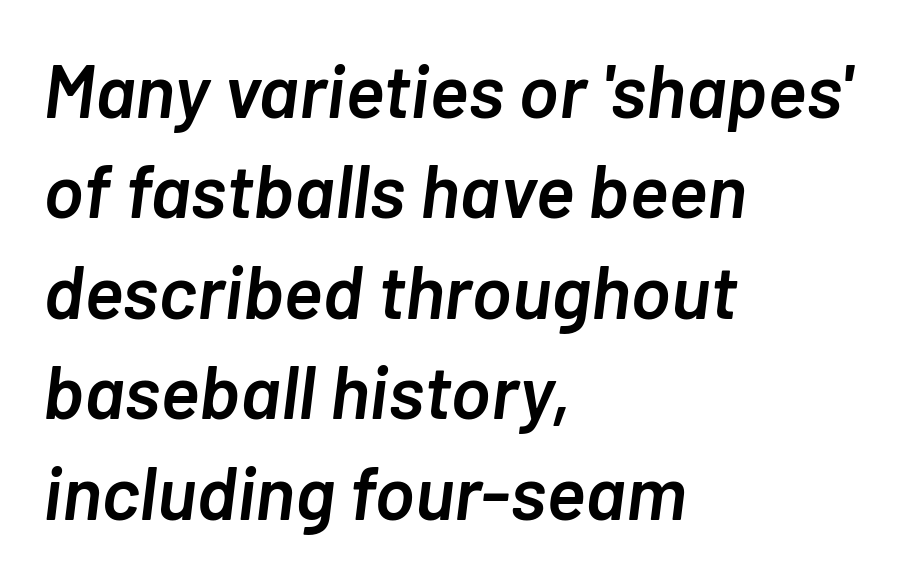
The image shows 75 px semibold type, italic (leaning right); set left-aligned, normal line spacing (1.34x), normal letter spacing, not underlined; low stroke contrast and a medium x-height.
